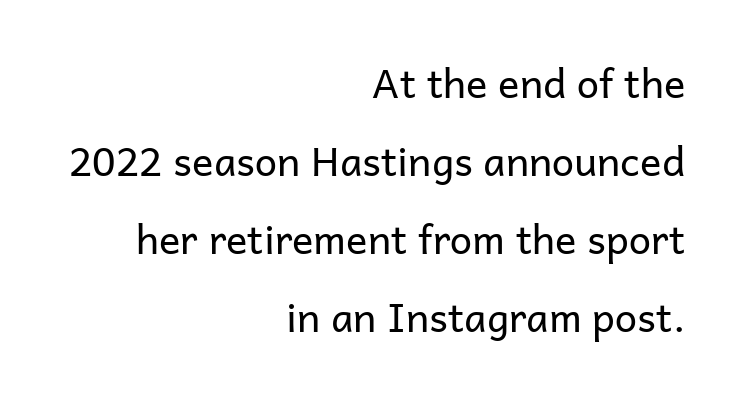
{"serif": "no", "italic": "no", "bold": "no", "weight": "regular", "width": "normal", "stroke_contrast": "low", "x_height": "medium", "monospaced": "no", "underline": "no", "align": "right", "line_spacing": "loose", "line_spacing_ratio": 1.95, "letter_spacing": "normal", "letter_spacing_em": 0.0, "glyph_px": 40}
